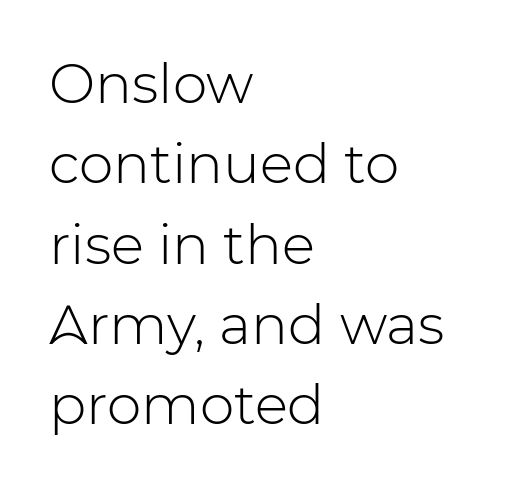
Q: Is the text bold? A: No.
Q: Is the text italic (slanted)? A: No, it is upright.
Q: Is the typeface a serif or a sans-serif typeface? A: Sans-serif.
Q: Is the text underlined? A: No.
Q: How is the paragraph aligned? A: Left-aligned.
Q: Is the spacing between letters normal or unusually wide? A: Normal.
Q: Is the spacing between lines tight, normal or loose? A: Normal.
Q: Width (condensed, normal, or wide)? A: Normal.
Q: Stroke contrast? A: Low.
Q: x-height? A: Medium.
Q: Monospaced? A: No.
